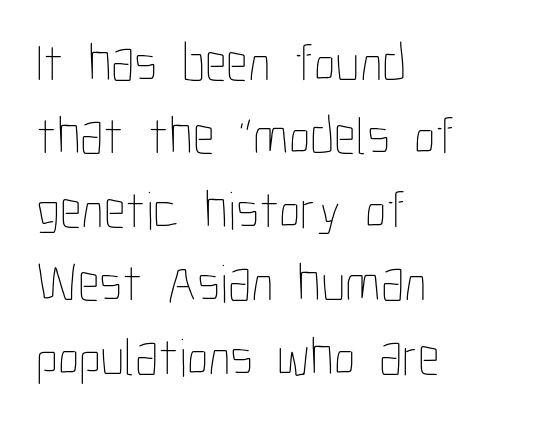
The image shows 54 px thin, condensed type, upright; set left-aligned, normal line spacing (1.36x), normal letter spacing, not underlined; low stroke contrast and a medium x-height.
